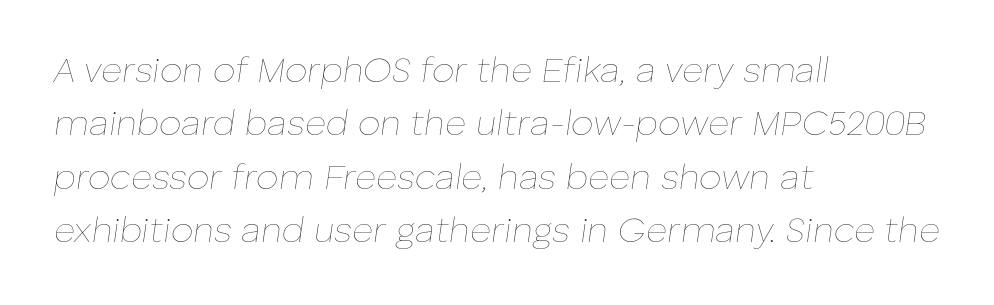
Type without underlining. Leading matches the norm, producing a regular column. The rendering uses natural spacing where letterforms have individual widths. Rendered with sloped, italic letterforms.
